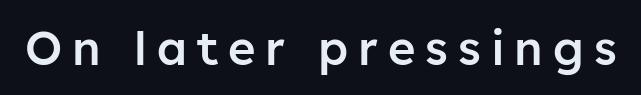
Loose tracking; the words dissolve into strings of separated letters. Notice how the stems are strictly vertical — no italics here. The typeface chosen for these lines omits serifs. A bare baseline throughout the passage. As a designer I'd log this as weight 600, semibold. This sample has the flowing, uneven cadence of proportional lettering.
